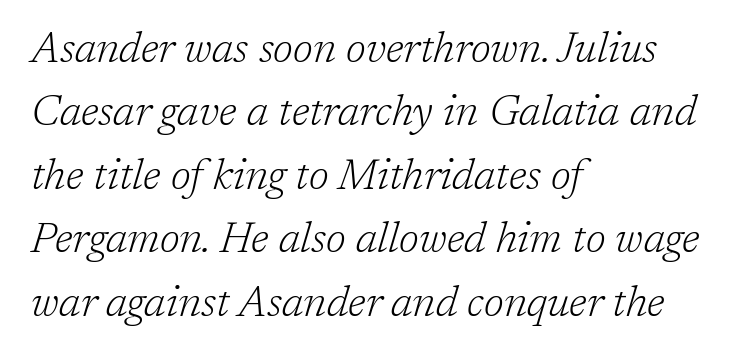
Q: Is the text bold? A: No.
Q: Is the text italic (slanted)? A: Yes, it leans right by about 17 degrees.
Q: Is the typeface a serif or a sans-serif typeface? A: Serif.
Q: Is the text underlined? A: No.
Q: How is the paragraph aligned? A: Left-aligned.
Q: Is the spacing between letters normal or unusually wide? A: Normal.
Q: Is the spacing between lines tight, normal or loose? A: Normal.
Q: Width (condensed, normal, or wide)? A: Normal.
Q: Stroke contrast? A: Low.
Q: x-height? A: Medium.
Q: Monospaced? A: No.
